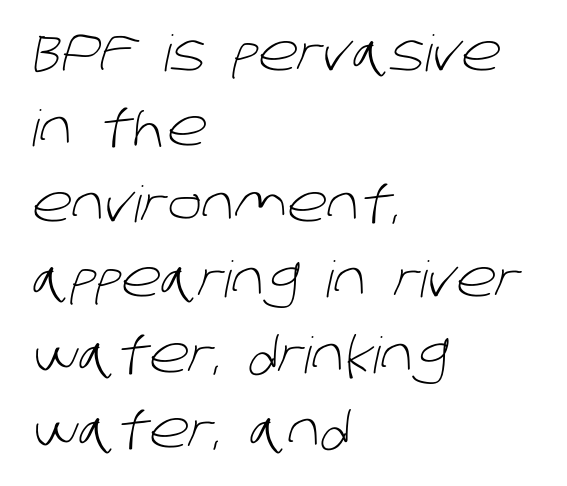
The image shows 50 px light sans-serif type; set left-aligned, normal line spacing (1.51x), normal letter spacing, not underlined; low stroke contrast and a large x-height.
